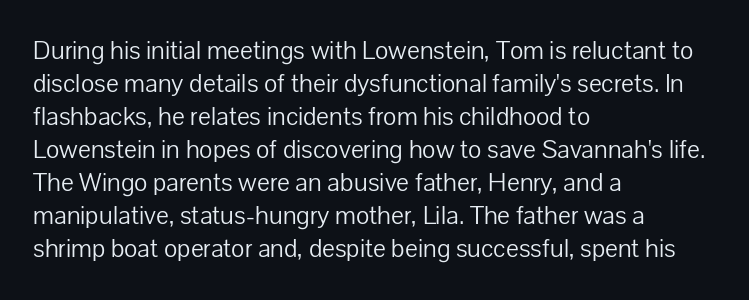
The image shows 27 px text type, upright; set left-aligned, line spacing 1.22x, normal letter spacing, not underlined.
